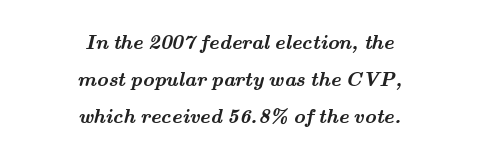
Q: Is the text bold? A: Yes.
Q: Is the text underlined? A: No.
Q: How is the paragraph aligned? A: Centered.
Q: Is the spacing between letters normal or unusually wide? A: Normal.
